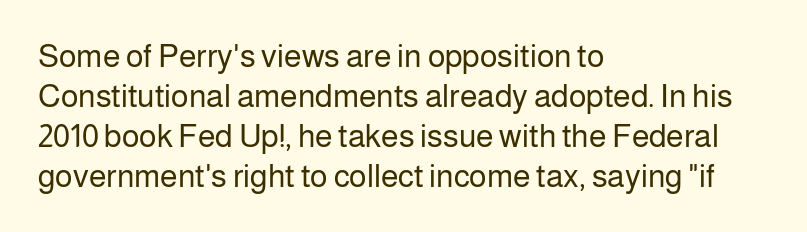
Q: Is the text bold? A: No.
Q: Is the text italic (slanted)? A: No, it is upright.
Q: Is the typeface a serif or a sans-serif typeface? A: Sans-serif.
Q: Is the text underlined? A: No.
Q: How is the paragraph aligned? A: Left-aligned.
Q: Is the spacing between letters normal or unusually wide? A: Normal.
Q: Is the spacing between lines tight, normal or loose? A: Normal.
Q: Width (condensed, normal, or wide)? A: Normal.
Q: Stroke contrast? A: Low.
Q: x-height? A: Medium.
Q: Monospaced? A: No.
